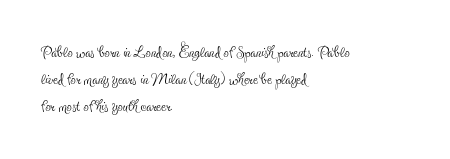
Q: Is the text bold? A: No.
Q: Is the text underlined? A: No.
Q: How is the paragraph aligned? A: Left-aligned.
Q: Is the spacing between letters normal or unusually wide? A: Normal.
Q: Is the spacing between lines tight, normal or loose? A: Normal.
